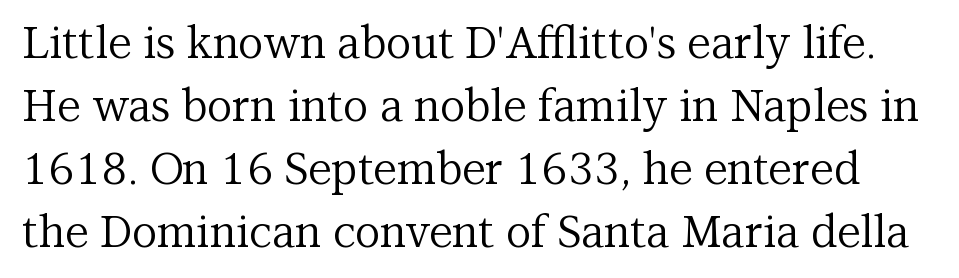
The image shows 44 px regular-weight serif type, upright; set normal line spacing (1.43x), normal letter spacing, not underlined; medium stroke contrast and a medium x-height.
